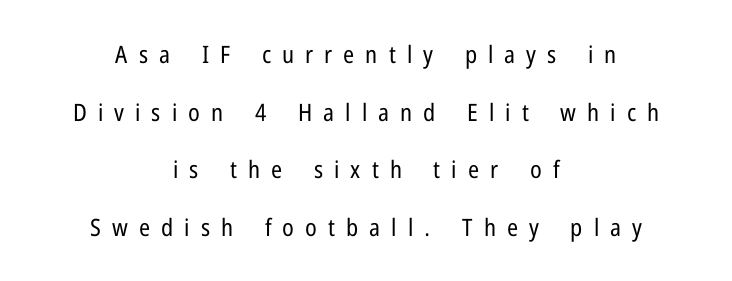
{"italic": "no", "bold": "no", "underline": "no", "align": "center", "line_spacing": "loose", "line_spacing_ratio": 2.4, "letter_spacing": "wide", "letter_spacing_em": 0.46, "glyph_px": 24}
